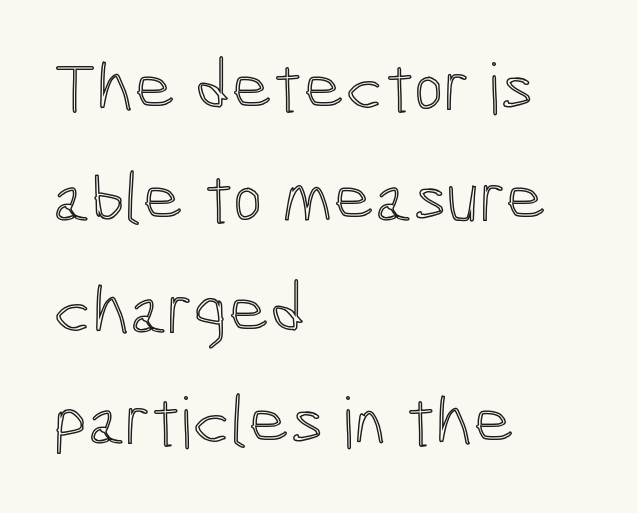
Q: Is the text italic (slanted)? A: No, it is upright.
Q: Is the text underlined? A: No.
Q: How is the paragraph aligned? A: Left-aligned.
Q: Is the spacing between letters normal or unusually wide? A: Normal.
Q: Is the spacing between lines tight, normal or loose? A: Normal.
Q: Width (condensed, normal, or wide)? A: Condensed.
Q: x-height? A: Medium.
Q: Monospaced? A: No.
